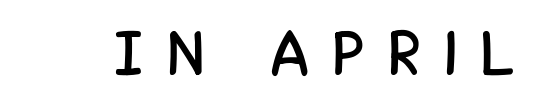
The image shows 63 px condensed sans-serif type, upright; set unusually wide letter spacing (+0.42 em), not underlined; low stroke contrast and a large x-height.
